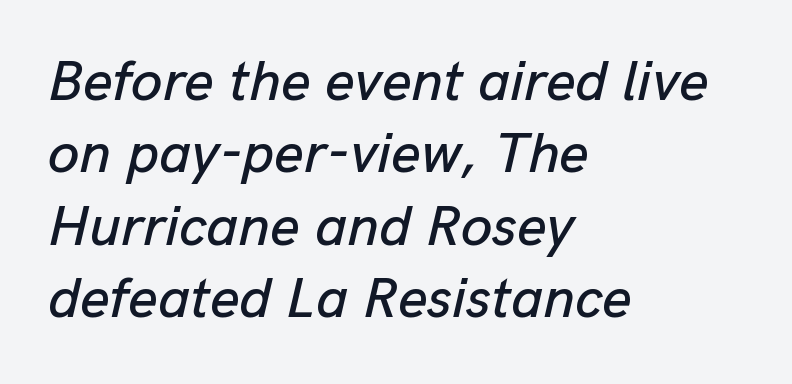
The image shows 57 px text type, italic (leaning right); set left-aligned, normal line spacing (1.27x), normal letter spacing, not underlined; low stroke contrast and a medium x-height.
